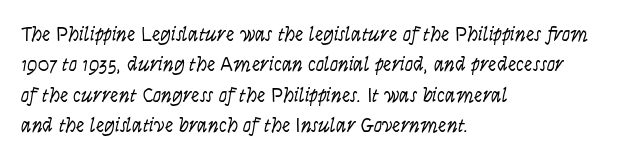
{"bold": "no", "underline": "no", "align": "left", "line_spacing": "normal", "line_spacing_ratio": 1.45, "letter_spacing": "normal", "letter_spacing_em": 0.0, "glyph_px": 21}
